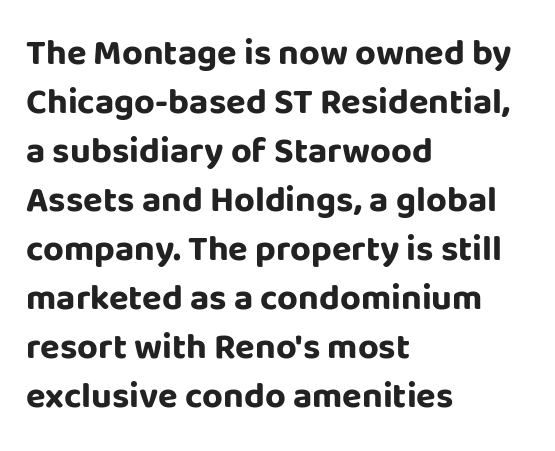
Casual observation: everything's shoved over to the left. Leading: standard. The face used here is rendered with its standard letterfit. The letters stand upright; this is a roman face. The foot of each line stays bare and open. Observe the absence of serifs on each vertical stroke in this sample.
